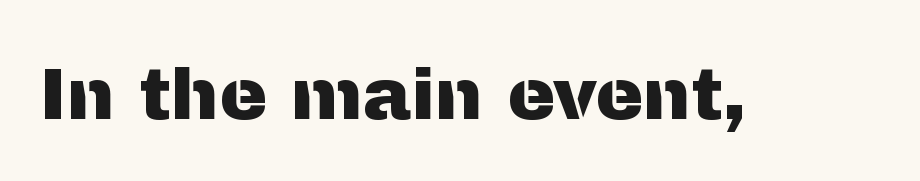
{"serif": "no", "italic": "no", "width": "normal", "stroke_contrast": "medium", "x_height": "medium", "monospaced": "no", "underline": "no", "letter_spacing": "normal", "letter_spacing_em": 0.0, "glyph_px": 72}
